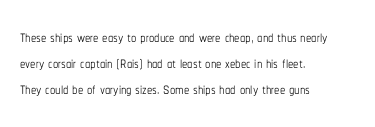
The image shows 21 px text type, upright; set left-aligned, line spacing 1.23x, normal letter spacing, not underlined.
